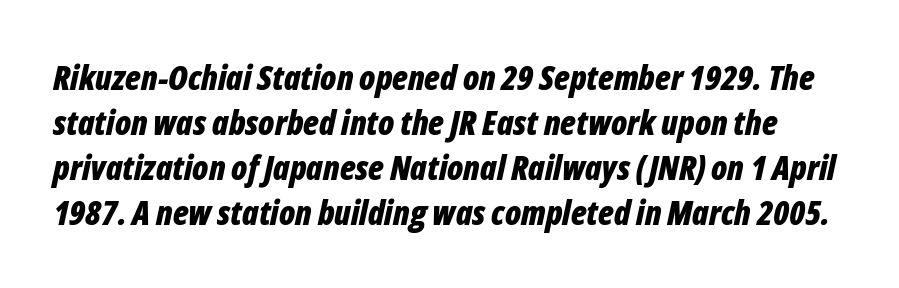
Q: Is the text bold? A: Yes.
Q: Is the text italic (slanted)? A: Yes, it leans right by about 12 degrees.
Q: Is the text underlined? A: No.
Q: Is the spacing between letters normal or unusually wide? A: Normal.
Q: Is the spacing between lines tight, normal or loose? A: Normal.
Q: Width (condensed, normal, or wide)? A: Condensed.
Q: Stroke contrast? A: Low.
Q: x-height? A: Medium.
Q: Monospaced? A: No.
